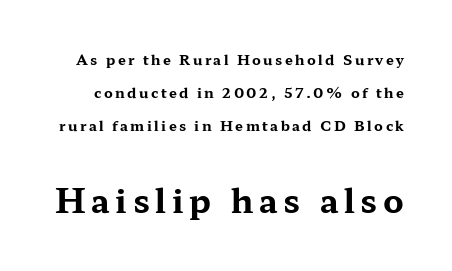
{"serif": "yes", "italic": "no", "bold": "yes", "weight": "bold", "width": "wide", "stroke_contrast": "medium", "x_height": "medium", "monospaced": "no", "underline": "no", "line_spacing": "loose", "line_spacing_ratio": 2.36, "larger_block": "second", "size_ratio": 2.36, "glyph_px": 33}
